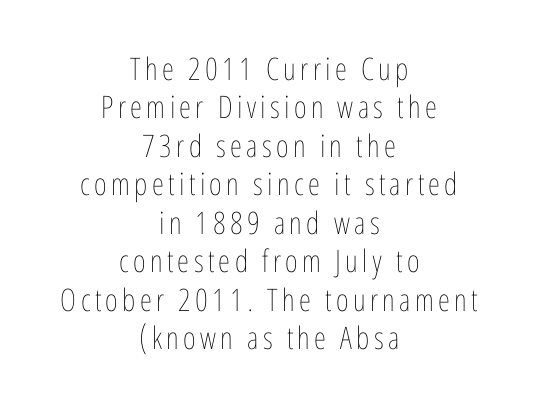
The image shows 31 px thin, condensed type, upright; set centered, line spacing 1.24x, not underlined; low stroke contrast and a medium x-height.
